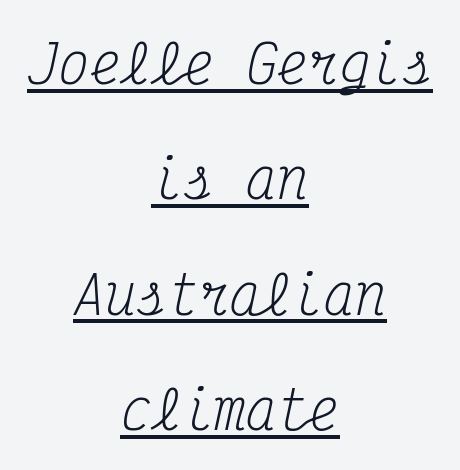
Short and long lines alike share a common midpoint. The face used here is rendered with its standard letterfit. The cut favours lightness, reaching ordinary text weight at its darkest. Serifs: yes, visible at the terminals of the letterforms. Is this a fixed-width face? Yes — each glyph sits in an identical cell.
